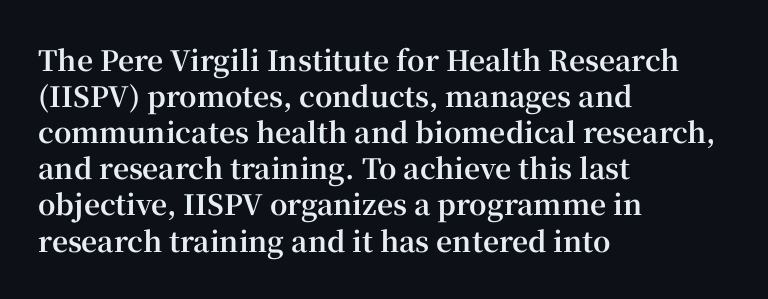
Q: Is the text bold? A: Yes.
Q: Is the text italic (slanted)? A: No, it is upright.
Q: Is the typeface a serif or a sans-serif typeface? A: Serif.
Q: Is the text underlined? A: No.
Q: How is the paragraph aligned? A: Left-aligned.
Q: Is the spacing between letters normal or unusually wide? A: Normal.
Q: Is the spacing between lines tight, normal or loose? A: Normal.
Q: Width (condensed, normal, or wide)? A: Normal.
Q: Stroke contrast? A: High.
Q: x-height? A: Medium.
Q: Monospaced? A: No.
